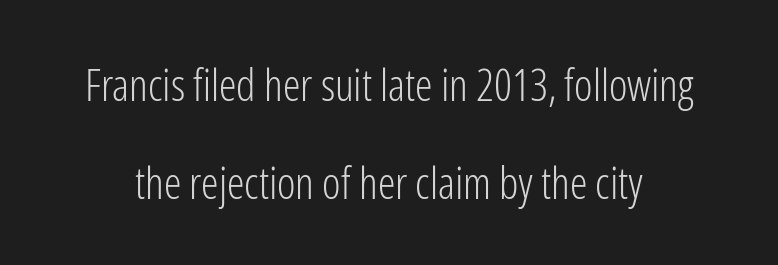
The strip under each line holds only bare page. Letter spacing: default. The leading is generous, giving the passage an open texture. Does the type have serifs? No, each stem ends abruptly. When letters stand straight like this, we call the style roman or upright.
